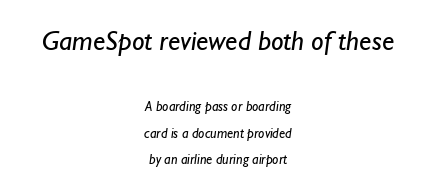
{"serif": "no", "bold": "no", "weight": "regular", "width": "normal", "stroke_contrast": "low", "x_height": "small", "monospaced": "no", "underline": "no", "align": "center", "line_spacing_ratio": 1.89, "letter_spacing": "normal", "letter_spacing_em": 0.0, "larger_block": "first", "size_ratio": 2.0, "glyph_px": 28}
